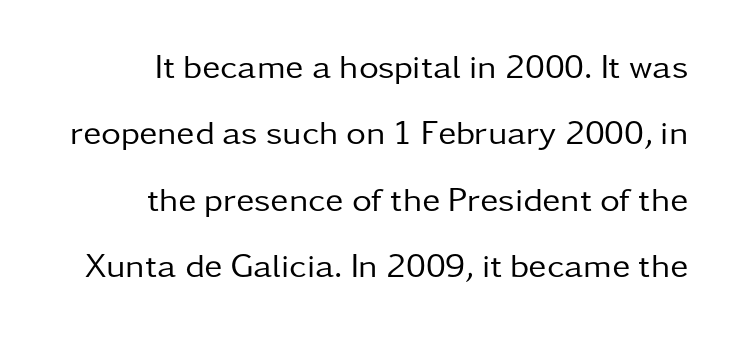
The image shows 34 px regular-weight sans-serif type, upright; set loose line spacing (1.95x), normal letter spacing, not underlined; low stroke contrast and a medium x-height.
